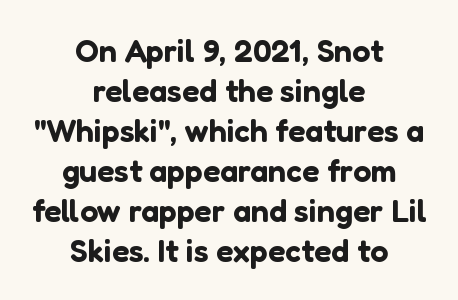
Q: Is the text italic (slanted)? A: No, it is upright.
Q: Is the typeface a serif or a sans-serif typeface? A: Sans-serif.
Q: Is the text underlined? A: No.
Q: How is the paragraph aligned? A: Centered.
Q: Is the spacing between letters normal or unusually wide? A: Normal.
Q: Is the spacing between lines tight, normal or loose? A: Normal.
Q: Width (condensed, normal, or wide)? A: Normal.
Q: Stroke contrast? A: Low.
Q: x-height? A: Medium.
Q: Monospaced? A: No.
